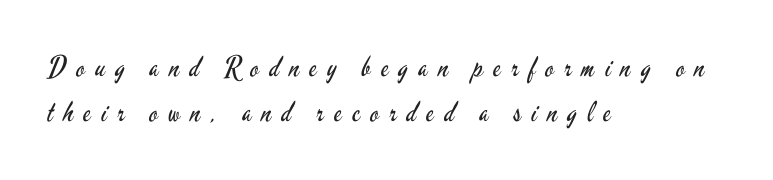
{"serif": "no", "bold": "no", "weight": "regular", "width": "condensed", "stroke_contrast": "low", "x_height": "small", "monospaced": "no", "underline": "no", "align": "left", "line_spacing": "normal", "line_spacing_ratio": 1.62, "letter_spacing": "wide", "letter_spacing_em": 0.37, "glyph_px": 28}
